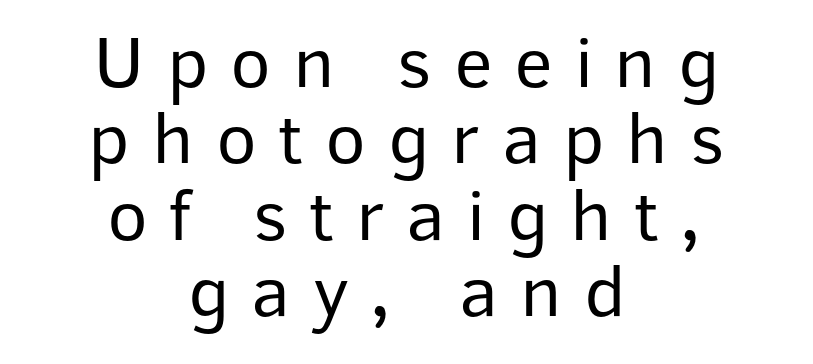
{"serif": "no", "italic": "no", "bold": "no", "weight": "regular", "width": "normal", "stroke_contrast": "low", "x_height": "medium", "monospaced": "no", "underline": "no", "align": "center", "line_spacing": "tight", "line_spacing_ratio": 1.02, "letter_spacing": "wide", "letter_spacing_em": 0.29, "glyph_px": 75}
